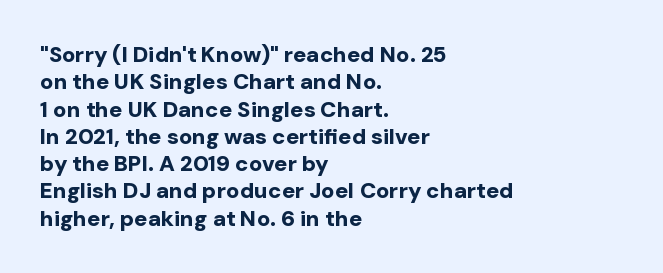
{"italic": "no", "bold": "yes", "underline": "no", "align": "left", "line_spacing_ratio": 1.24, "letter_spacing": "normal", "letter_spacing_em": 0.0, "glyph_px": 22}
